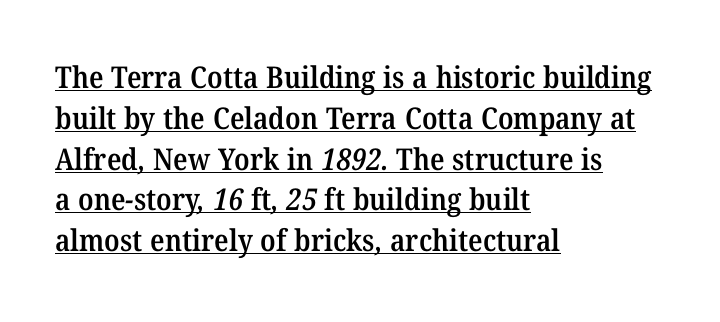
Set as a demibold, roughly 600 on the weight scale. Decoration check: the copy is underlined. The rendering uses a moderate line-height, typical for paragraphs. Observe the serifs anchoring each vertical stroke in this sample.
